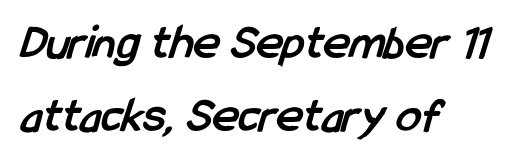
No word sits above an underline. Note the varied advance widths — an 'i' is clearly narrower than an 'm'. The compositor pushed each line to the left boundary. Look at the bottom of the vertical strokes: they stop flat, with no serifs.
